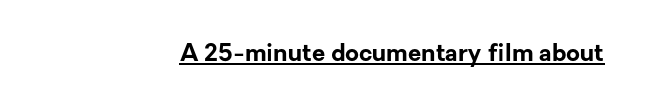
Students, observe the line beneath the letters — that is underlining. Upright lettering throughout. Summary of weight: heavy, a full bold. Here the glyphs are tracked normally, forming tight word shapes.
